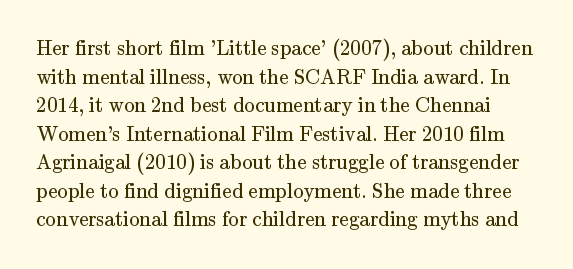
The image shows 21 px text type, upright; set normal line spacing (1.36x), normal letter spacing, not underlined.
